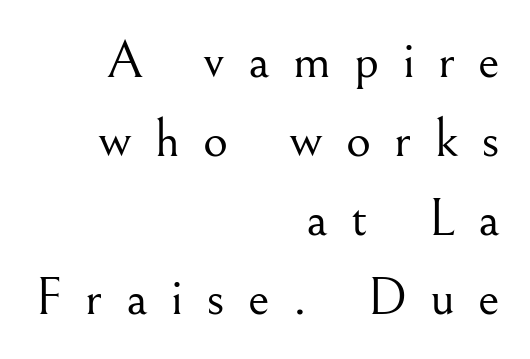
{"serif": "yes", "italic": "no", "bold": "no", "weight": "light", "width": "normal", "stroke_contrast": "medium", "x_height": "small", "monospaced": "no", "underline": "no", "align": "right", "line_spacing": "normal", "line_spacing_ratio": 1.46, "letter_spacing": "wide", "letter_spacing_em": 0.43, "glyph_px": 54}
